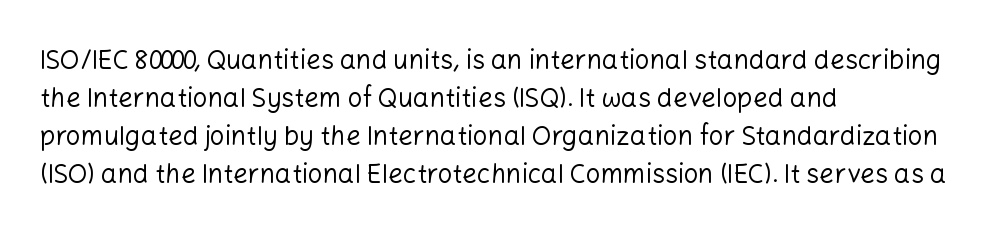
The image shows 26 px text type, upright; set left-aligned, normal line spacing (1.46x), normal letter spacing, not underlined.
